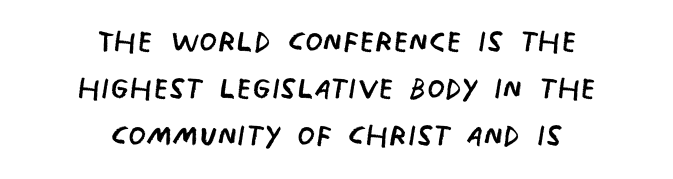
Unmarked baselines from the first word to the last. Tracking here is standard; glyphs follow each other at the usual distance. To sum up the face: it is a sans, with no serifs. Short and long lines alike share a common midpoint.
